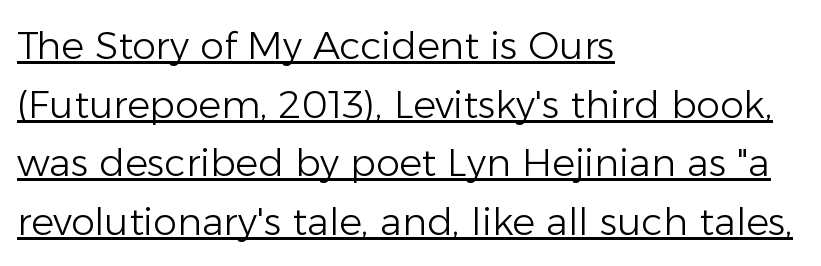
Q: Is the text bold? A: No.
Q: Is the text italic (slanted)? A: No, it is upright.
Q: Is the typeface a serif or a sans-serif typeface? A: Sans-serif.
Q: Is the text underlined? A: Yes.
Q: How is the paragraph aligned? A: Left-aligned.
Q: Is the spacing between letters normal or unusually wide? A: Normal.
Q: Is the spacing between lines tight, normal or loose? A: Normal.
Q: Width (condensed, normal, or wide)? A: Normal.
Q: Stroke contrast? A: Low.
Q: x-height? A: Medium.
Q: Monospaced? A: No.
